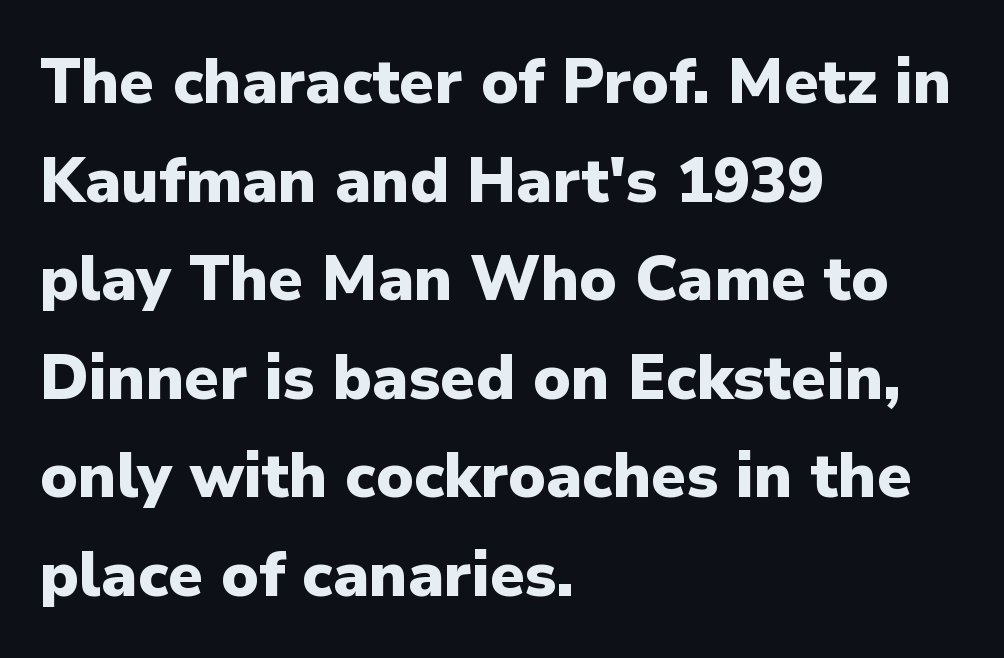
Just letters on the line, the space beneath them empty. The characters look thick and weighty, a clear bold. Posture: straight, roman, zero tilt. Note the varied advance widths — an 'i' is clearly narrower than an 'm'. Leading: standard. Nobody touched the tracking dial on this one.
